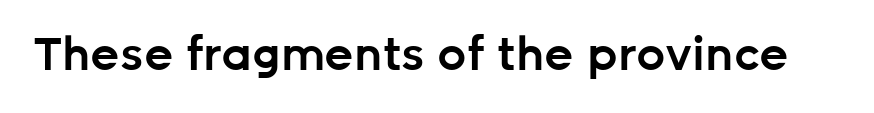
The image shows 46 px semibold sans-serif type, upright; set normal letter spacing, not underlined; low stroke contrast and a medium x-height.
